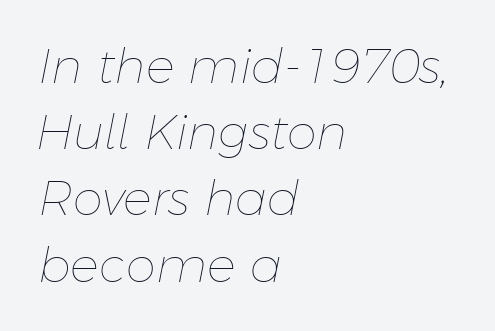
These lines are rendered in a variable-pitch font. Tracking here is standard; glyphs follow each other at the usual distance. Glance below the letters and you will spot only blank space. A normal amount of white space separates one row of letters from the next. A typesetter would mark this as italic. Compared with a typical body face, this is equally light or lighter still.
